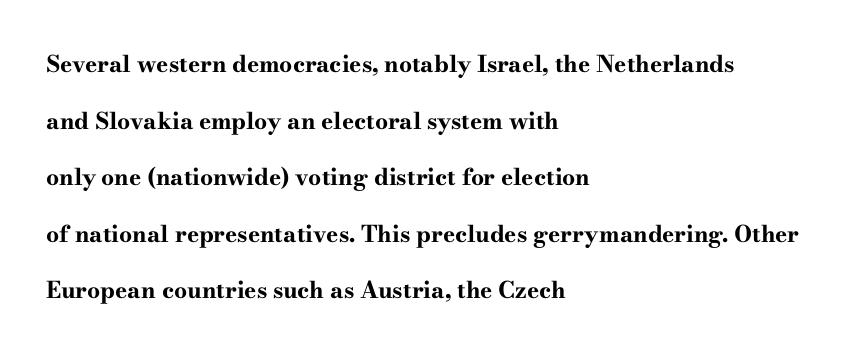
Q: Is the text bold? A: Yes.
Q: Is the text italic (slanted)? A: No, it is upright.
Q: Is the text underlined? A: No.
Q: How is the paragraph aligned? A: Left-aligned.
Q: Is the spacing between letters normal or unusually wide? A: Normal.
Q: Is the spacing between lines tight, normal or loose? A: Loose.
